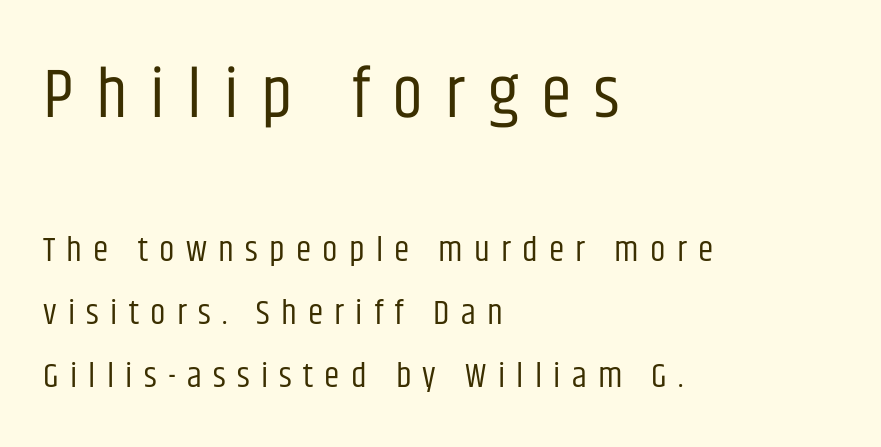
The image shows 70 px regular-weight, condensed sans-serif type, upright; set left-aligned, line spacing 1.79x, unusually wide letter spacing (+0.32 em), not underlined; the first (top) block is 2.0x larger; low stroke contrast and a large x-height.
